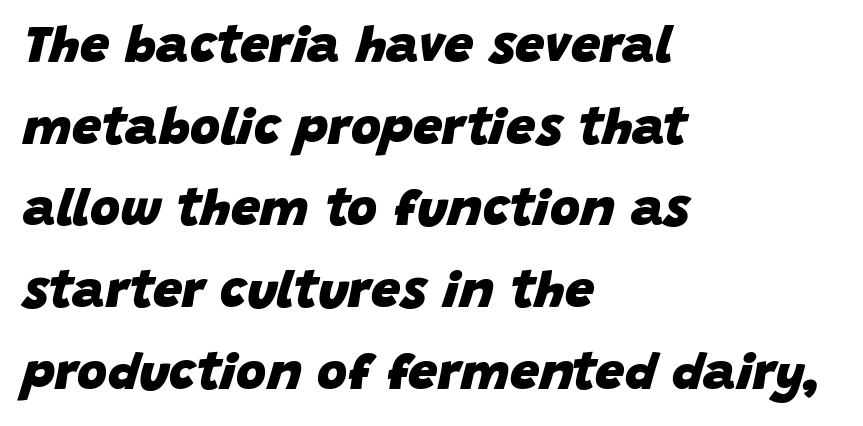
Thick stems and heavy bowls — unmistakably bold. The passage shown has conventional tracking throughout. A clean baseline with only descenders dipping below it. This sample is left-justified, so line endings fall wherever the words run out. Evenly set lines give the paragraph a standard silhouette.
